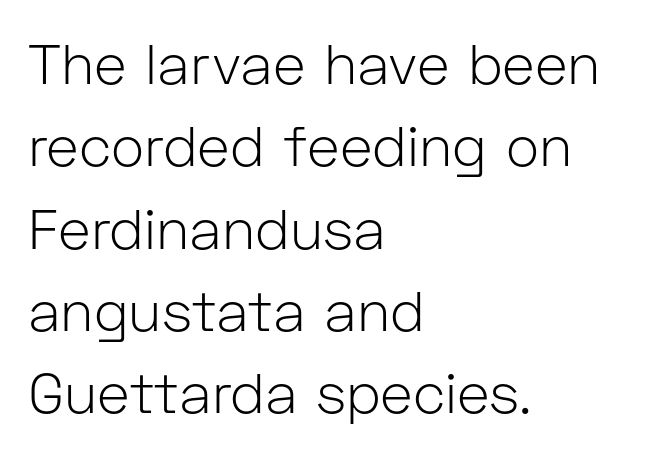
The image shows 56 px light sans-serif type, upright; set left-aligned, normal line spacing (1.47x), normal letter spacing, not underlined; low stroke contrast and a medium x-height.
